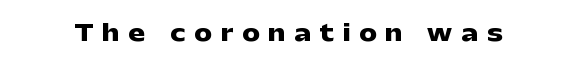
{"italic": "no", "bold": "yes", "underline": "no", "letter_spacing": "wide", "letter_spacing_em": 0.41, "glyph_px": 22}
